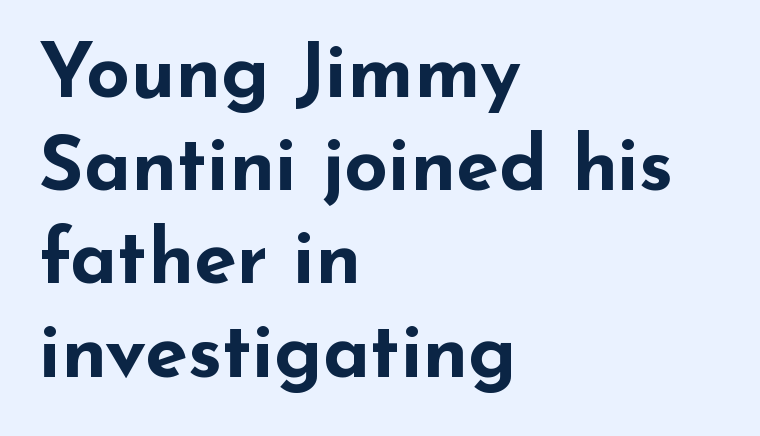
The image shows 77 px bold, wide sans-serif type, upright; set left-aligned, line spacing 1.21x, normal letter spacing, not underlined; low stroke contrast and a small x-height.
